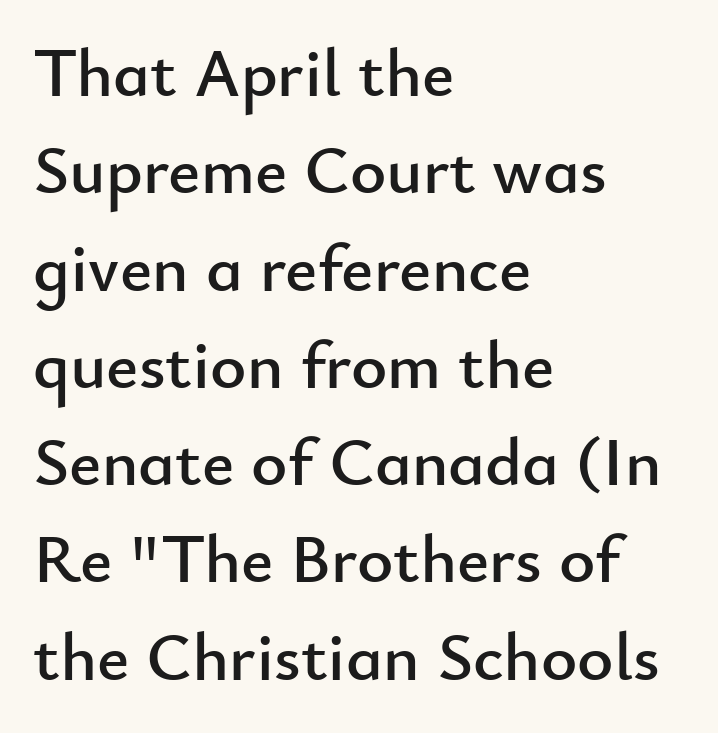
{"serif": "no", "italic": "no", "width": "normal", "stroke_contrast": "low", "x_height": "small", "monospaced": "no", "underline": "no", "align": "left", "line_spacing": "normal", "line_spacing_ratio": 1.41, "letter_spacing": "normal", "letter_spacing_em": 0.0, "glyph_px": 69}
